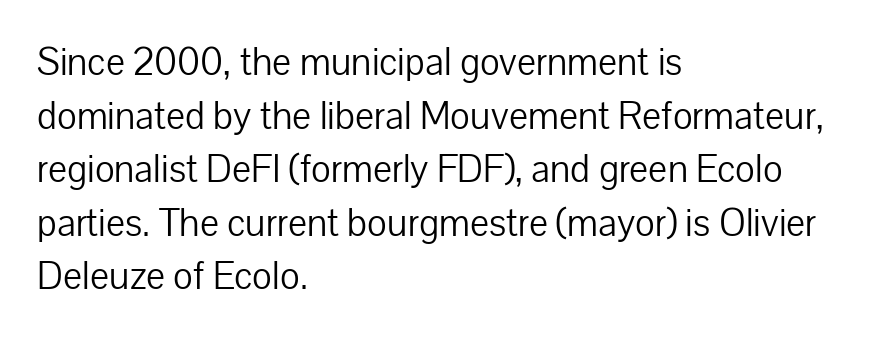
The image shows 38 px light sans-serif type, upright; set left-aligned, normal line spacing (1.41x), normal letter spacing, not underlined; low stroke contrast and a medium x-height.
